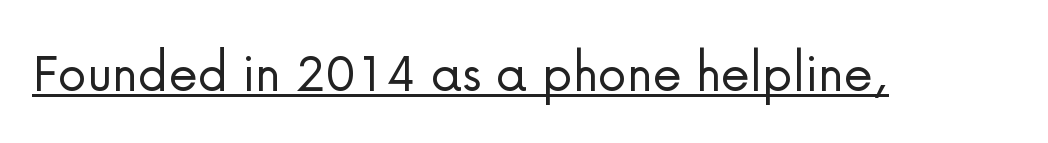
The image shows 59 px light sans-serif type, upright; set normal letter spacing, underlined; low stroke contrast and a medium x-height.
